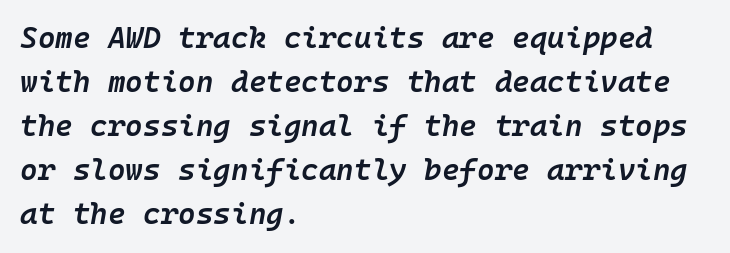
Q: Is the text bold? A: Semi-bold.
Q: Is the text italic (slanted)? A: Yes, it leans right by about 10 degrees.
Q: Is the text underlined? A: No.
Q: How is the paragraph aligned? A: Left-aligned.
Q: Is the spacing between letters normal or unusually wide? A: Normal.
Q: Is the spacing between lines tight, normal or loose? A: Normal.
Q: Width (condensed, normal, or wide)? A: Normal.
Q: Stroke contrast? A: Low.
Q: x-height? A: Medium.
Q: Monospaced? A: Yes.
